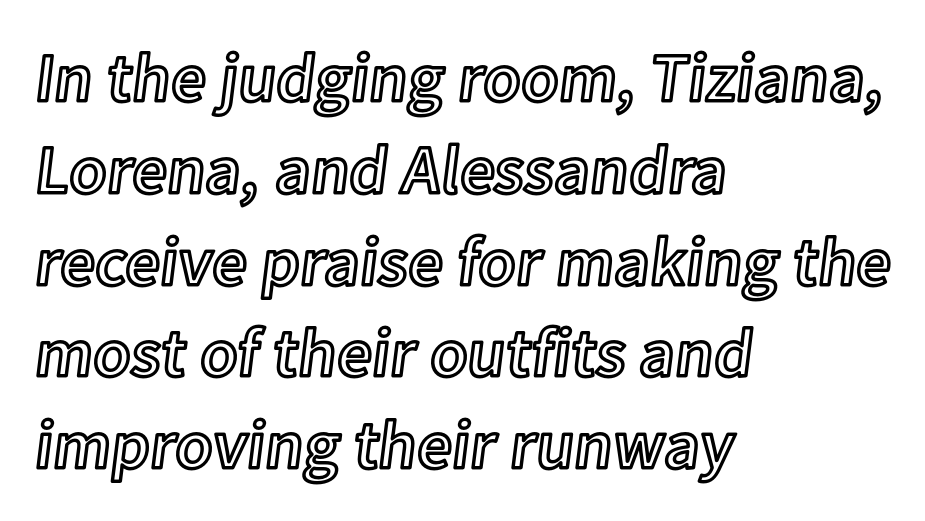
The image shows 69 px text type; set left-aligned, normal line spacing (1.33x), normal letter spacing, not underlined; a medium x-height.
